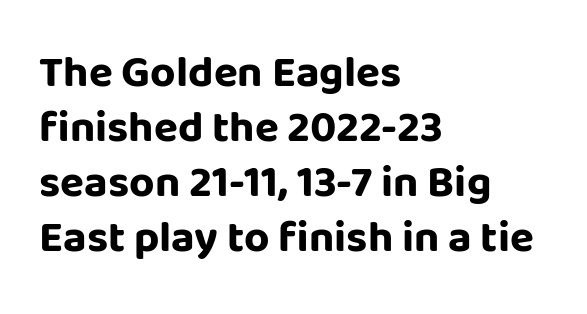
The image shows 44 px bold sans-serif type, upright; set left-aligned, normal line spacing (1.25x), normal letter spacing, not underlined; low stroke contrast and a large x-height.
